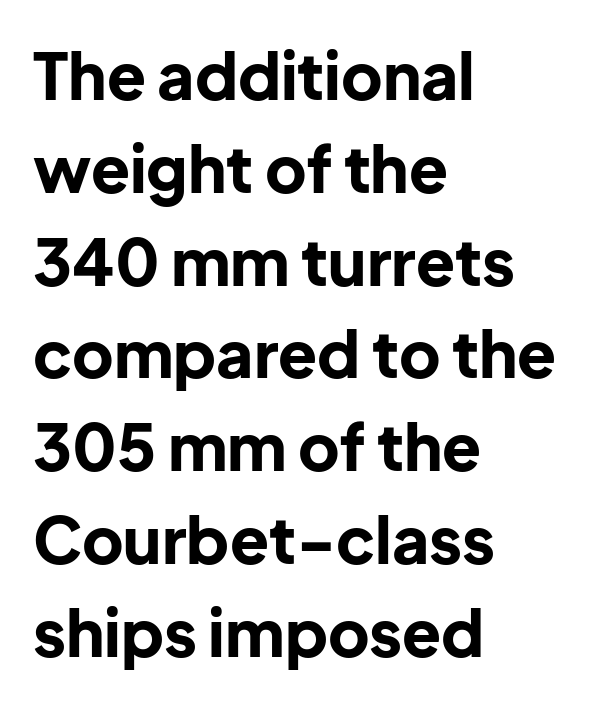
Characters follow at the spacing the type designer built in. When letters stand straight like this, we call the style roman or upright. In terms of weight, the rendering is a true, heavy bold. Serif or sans? Sans — the stroke terminals are bare. Underlining? Definitely not there. Horizontal alignment here is leftward, the default for most running prose.
